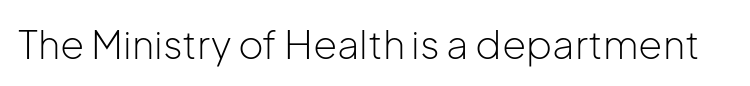
{"serif": "no", "italic": "no", "bold": "no", "weight": "light", "width": "normal", "stroke_contrast": "low", "x_height": "medium", "monospaced": "no", "underline": "no", "letter_spacing": "normal", "letter_spacing_em": 0.0, "glyph_px": 39}
